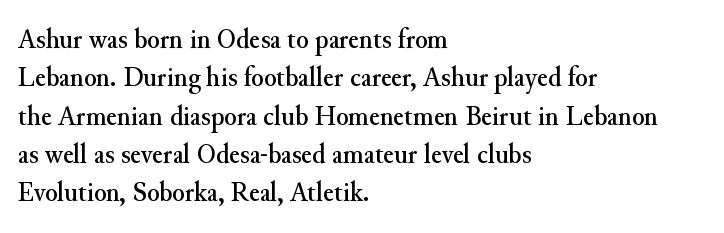
Glance below the letters and you will spot only blank space. The rendering uses natural spacing where letterforms have individual widths. This sample uses a serif face. Successive baselines arrive at the customary interval.
